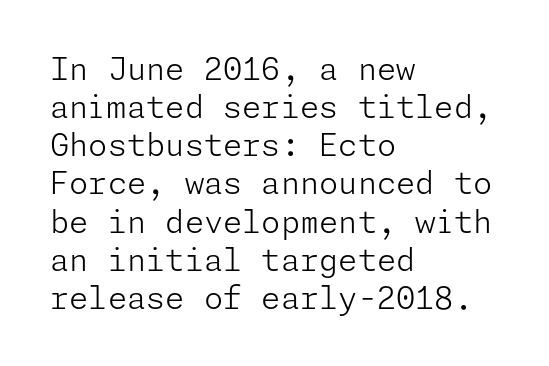
Q: Is the text bold? A: No.
Q: Is the text italic (slanted)? A: No, it is upright.
Q: Is the typeface a serif or a sans-serif typeface? A: Sans-serif.
Q: Is the text underlined? A: No.
Q: How is the paragraph aligned? A: Left-aligned.
Q: Is the spacing between letters normal or unusually wide? A: Normal.
Q: Width (condensed, normal, or wide)? A: Normal.
Q: Stroke contrast? A: Low.
Q: x-height? A: Medium.
